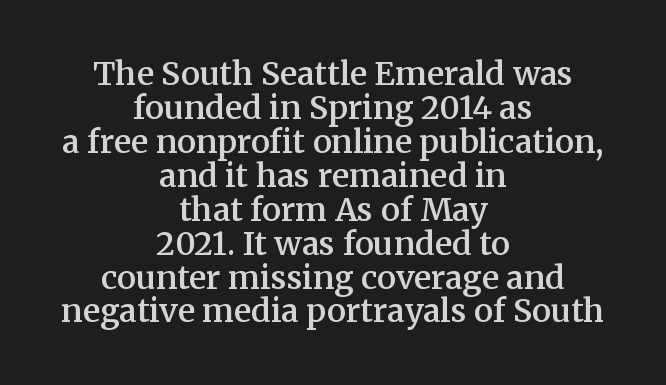
Which margin do the lines hug? Neither — every line sits in the middle. Is this a fixed-width face? No — the glyphs have proportional, varying widths. The letters carry serifs — small finishing strokes at the ends of their stems. Closely set lines give the paragraph a compact silhouette. Quick note: underline off. Here the glyphs are tracked normally, forming tight word shapes.
